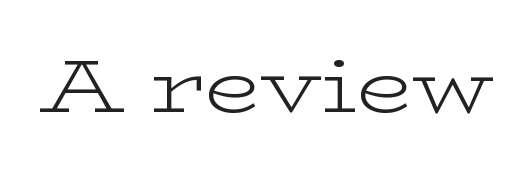
The image shows 75 px light, wide serif type, upright; set normal letter spacing, not underlined; low stroke contrast and a medium x-height.
